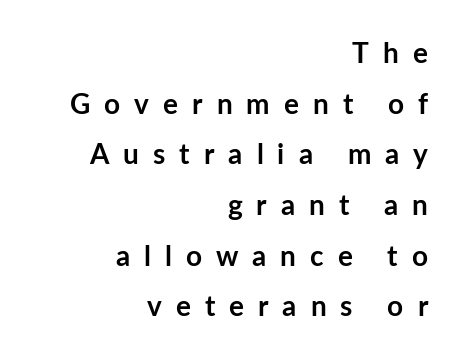
Q: Is the text bold? A: Yes.
Q: Is the text italic (slanted)? A: No, it is upright.
Q: Is the typeface a serif or a sans-serif typeface? A: Sans-serif.
Q: Is the text underlined? A: No.
Q: How is the paragraph aligned? A: Right-aligned.
Q: Is the spacing between letters normal or unusually wide? A: Unusually wide.
Q: Width (condensed, normal, or wide)? A: Normal.
Q: Stroke contrast? A: Low.
Q: x-height? A: Medium.
Q: Monospaced? A: No.
